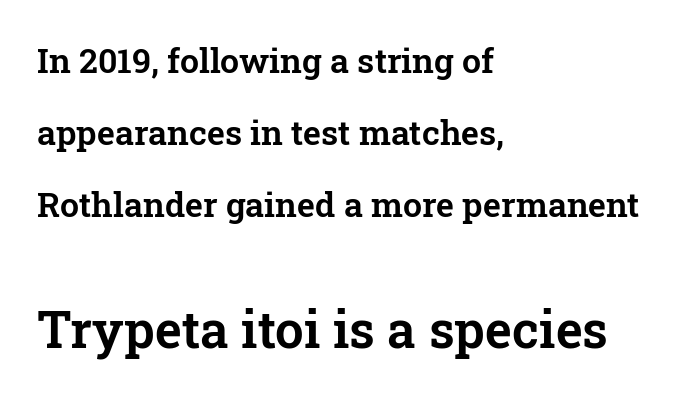
The passage shown is typed in a proportional face where columns would drift. The letterforms sit shoulder to shoulder at normal distance. This sample uses a serif face. Has an underline been added? It has not. Visually, the bottom section dominates because its glyphs are scaled up.
